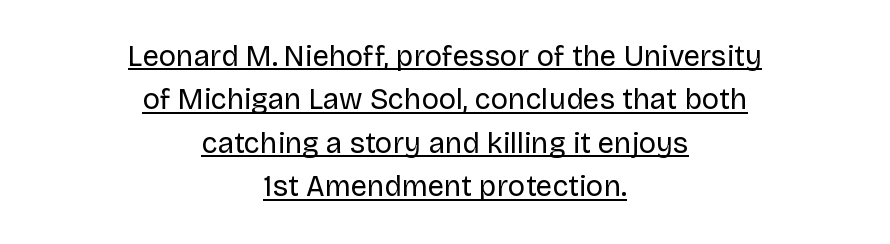
The font family rendered here belongs to the sans-serif group. Between one letter and the next there's only the usual sliver of space. Think standard paragraph weight, or any step lighter than that. You could not count columns in this text — the font is proportionally spaced. Neither beginnings nor endings align; midpoints do. The sample's only ornament is a line tracing under the words.
